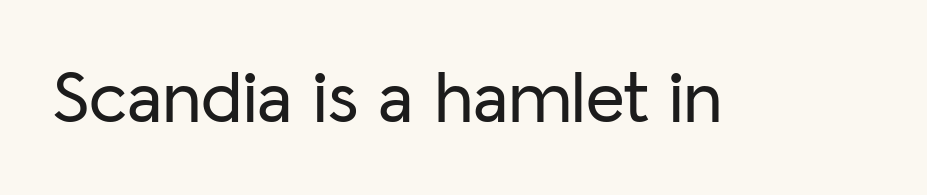
Q: Is the text italic (slanted)? A: No, it is upright.
Q: Is the typeface a serif or a sans-serif typeface? A: Sans-serif.
Q: Is the text underlined? A: No.
Q: Is the spacing between letters normal or unusually wide? A: Normal.
Q: Width (condensed, normal, or wide)? A: Normal.
Q: Stroke contrast? A: Low.
Q: x-height? A: Medium.
Q: Monospaced? A: No.
